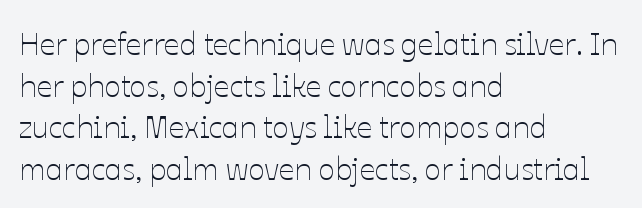
The image shows 31 px thin type, upright; set left-aligned, normal line spacing (1.34x), normal letter spacing, not underlined; low stroke contrast and a medium x-height.
